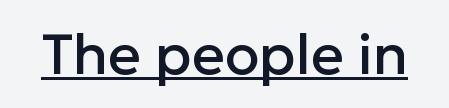
Q: Is the text italic (slanted)? A: No, it is upright.
Q: Is the typeface a serif or a sans-serif typeface? A: Sans-serif.
Q: Is the text underlined? A: Yes.
Q: Is the spacing between letters normal or unusually wide? A: Normal.
Q: Width (condensed, normal, or wide)? A: Normal.
Q: Stroke contrast? A: Low.
Q: x-height? A: Medium.
Q: Monospaced? A: No.
